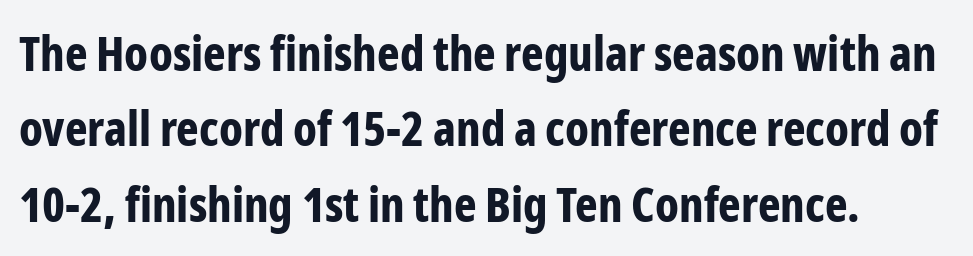
The image shows 48 px bold, condensed sans-serif type, upright; set left-aligned, normal line spacing (1.57x), normal letter spacing, not underlined; low stroke contrast and a medium x-height.
